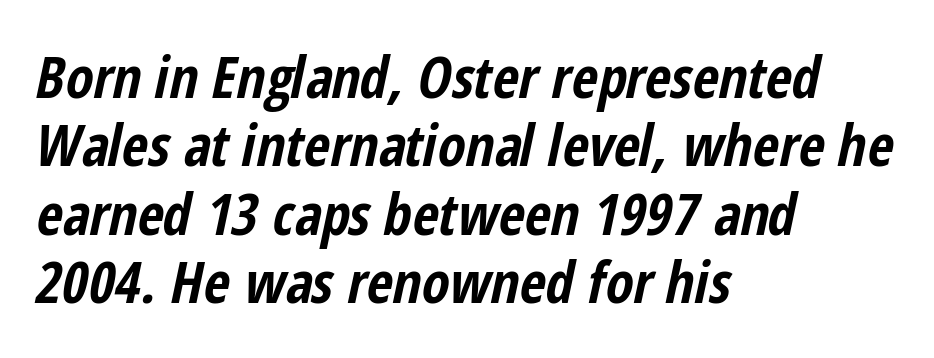
{"italic": "yes", "lean": "right", "slant_degrees": 12, "bold": "yes", "weight": "bold", "width": "condensed", "stroke_contrast": "low", "x_height": "medium", "monospaced": "no", "underline": "no", "align": "left", "line_spacing_ratio": 1.2, "letter_spacing": "normal", "letter_spacing_em": 0.0, "glyph_px": 57}
